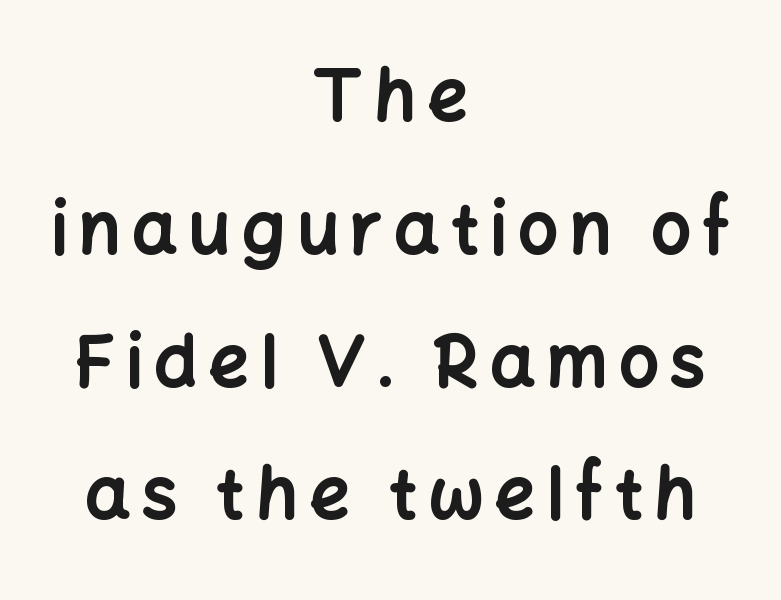
Are there feet on the stems? There aren't — it's a sans. These words are printed bold, with thick strokes throughout. The paragraph has two soft edges and a firm central axis. Anything drawn beneath the words? Only blank space.
